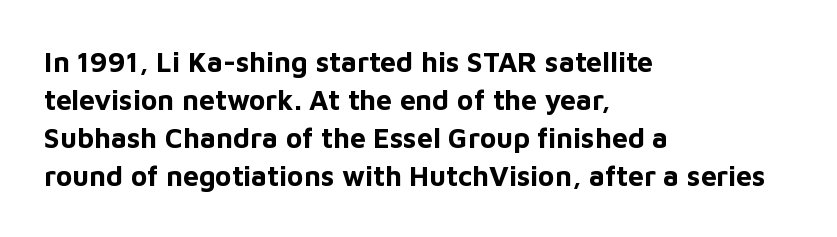
Q: Is the text bold? A: Yes.
Q: Is the text italic (slanted)? A: No, it is upright.
Q: Is the typeface a serif or a sans-serif typeface? A: Sans-serif.
Q: Is the text underlined? A: No.
Q: How is the paragraph aligned? A: Left-aligned.
Q: Is the spacing between letters normal or unusually wide? A: Normal.
Q: Is the spacing between lines tight, normal or loose? A: Normal.
Q: Width (condensed, normal, or wide)? A: Normal.
Q: Stroke contrast? A: Low.
Q: x-height? A: Medium.
Q: Monospaced? A: No.
